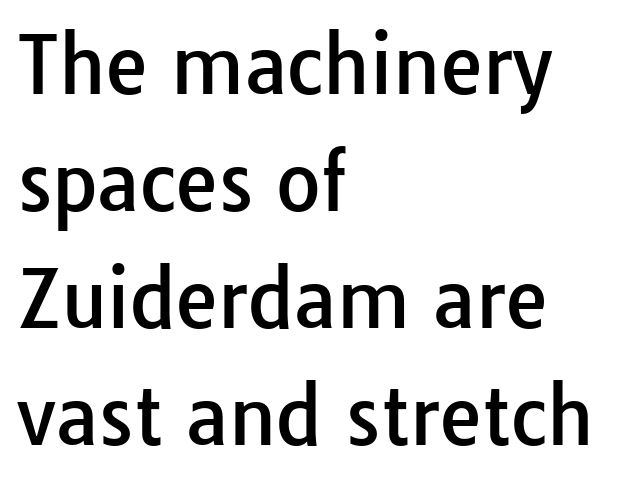
Q: Is the text italic (slanted)? A: No, it is upright.
Q: Is the typeface a serif or a sans-serif typeface? A: Sans-serif.
Q: Is the text underlined? A: No.
Q: How is the paragraph aligned? A: Left-aligned.
Q: Is the spacing between letters normal or unusually wide? A: Normal.
Q: Is the spacing between lines tight, normal or loose? A: Normal.
Q: Width (condensed, normal, or wide)? A: Normal.
Q: Stroke contrast? A: Low.
Q: x-height? A: Medium.
Q: Monospaced? A: No.
